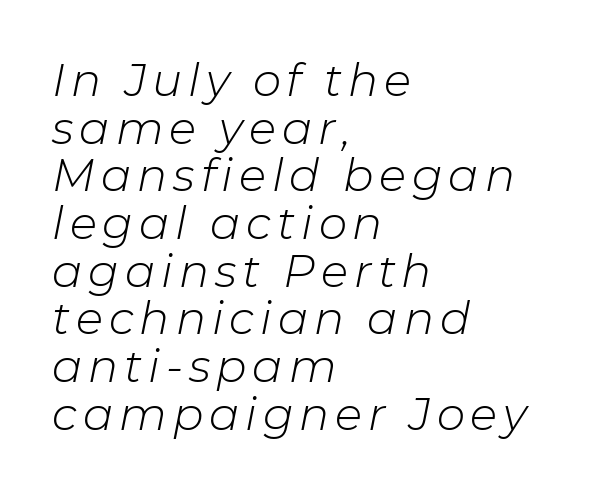
{"italic": "yes", "lean": "right", "slant_degrees": 11, "bold": "no", "weight": "light", "width": "normal", "stroke_contrast": "low", "x_height": "medium", "monospaced": "no", "underline": "no", "align": "left", "line_spacing": "tight", "line_spacing_ratio": 1.06, "glyph_px": 45}
